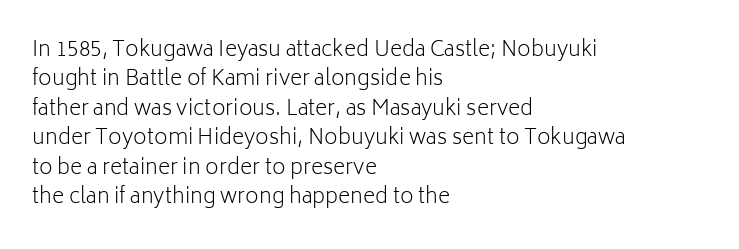
{"italic": "no", "bold": "no", "underline": "no", "align": "left", "line_spacing": "normal", "line_spacing_ratio": 1.4, "letter_spacing": "normal", "letter_spacing_em": 0.0, "glyph_px": 21}
